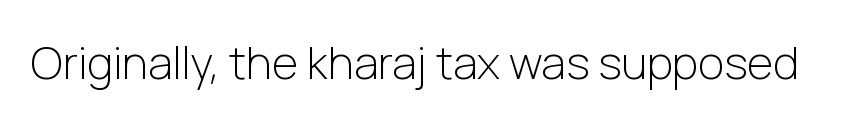
The text was rendered using a sans face with plain stroke endings. Tracking value appears to be zero — textbook default spacing. The cut favours lightness, reaching ordinary text weight at its darkest. This is the regular roman posture of the typeface. Spacing verdict: proportional, widths tailored to each character.
